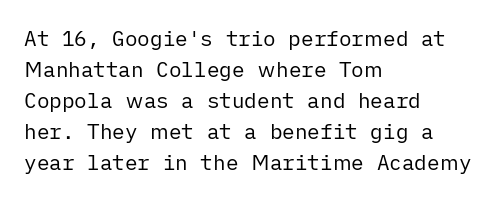
Q: Is the text bold? A: No.
Q: Is the text italic (slanted)? A: No, it is upright.
Q: Is the text underlined? A: No.
Q: How is the paragraph aligned? A: Left-aligned.
Q: Is the spacing between letters normal or unusually wide? A: Normal.
Q: Is the spacing between lines tight, normal or loose? A: Normal.
